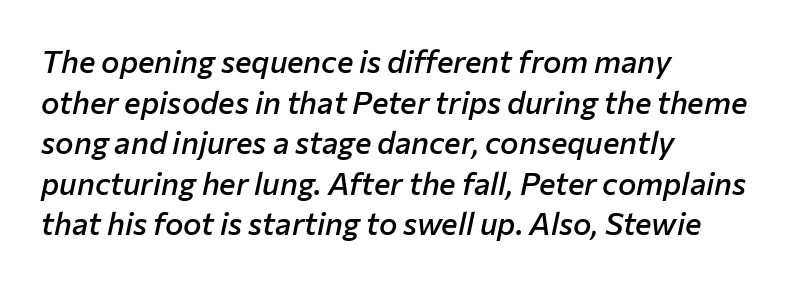
A classic flush-left, rag-right setting is used for this passage. Every letter is mildly thick-stroked: semibold rather than bold. Glance below the letters and you will spot only blank space. Yep, that's italic — everything's leaning. The vertical gap from one line to the next is medium. A typesetter would call this proportional, since set widths differ per character.
